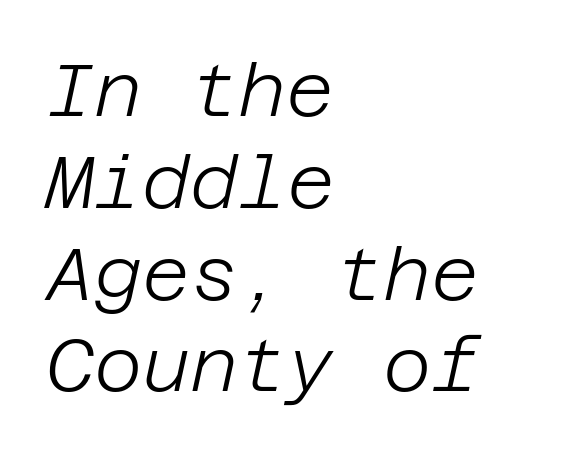
Q: Is the text bold? A: No.
Q: Is the text italic (slanted)? A: Yes, it leans right by about 12 degrees.
Q: Is the text underlined? A: No.
Q: How is the paragraph aligned? A: Left-aligned.
Q: Is the spacing between letters normal or unusually wide? A: Normal.
Q: Width (condensed, normal, or wide)? A: Normal.
Q: Stroke contrast? A: Low.
Q: x-height? A: Large.
